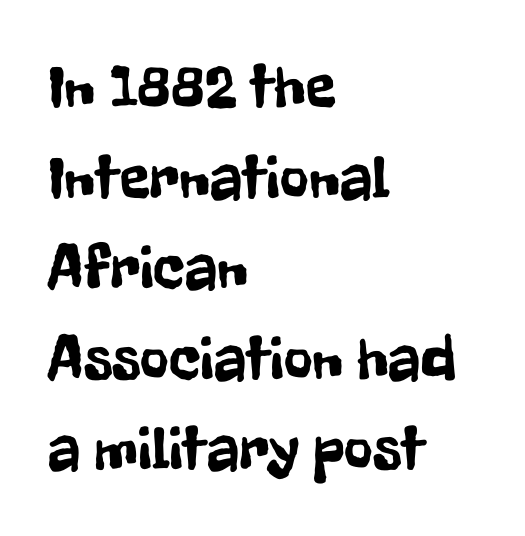
{"serif": "no", "italic": "no", "width": "condensed", "stroke_contrast": "low", "x_height": "medium", "monospaced": "no", "underline": "no", "align": "left", "line_spacing": "normal", "line_spacing_ratio": 1.46, "letter_spacing": "normal", "letter_spacing_em": 0.0, "glyph_px": 62}
